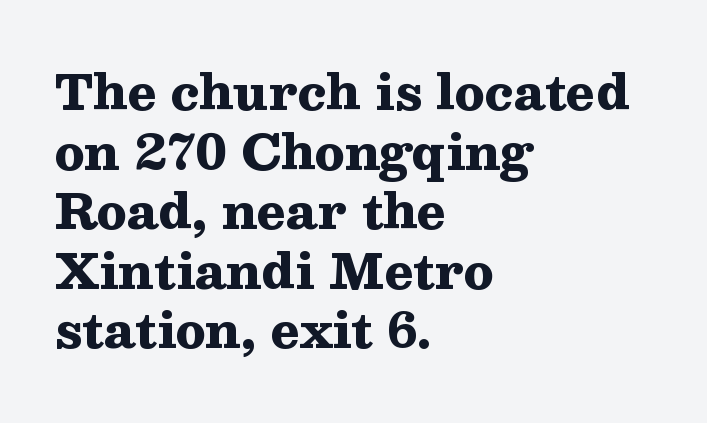
The image shows 48 px heavy, wide serif type, upright; set left-aligned, line spacing 1.24x, normal letter spacing, not underlined; medium stroke contrast and a medium x-height.
